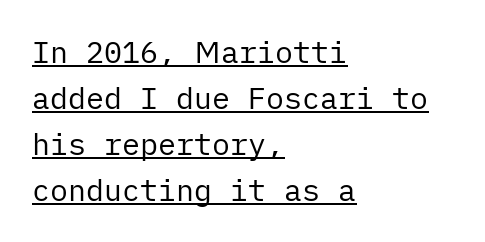
Are there feet on the stems? There aren't — it's a sans. Somebody hit Ctrl+U on this one — the words are underlined. Students, observe: this is what conventionally led text looks like. Do the letters lean? They stand straight.
